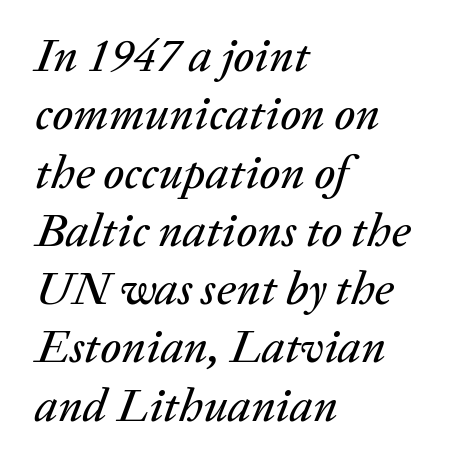
{"italic": "yes", "lean": "right", "slant_degrees": 20, "width": "normal", "stroke_contrast": "low", "x_height": "medium", "monospaced": "no", "underline": "no", "align": "left", "line_spacing_ratio": 1.24, "letter_spacing": "normal", "letter_spacing_em": 0.0, "glyph_px": 47}
